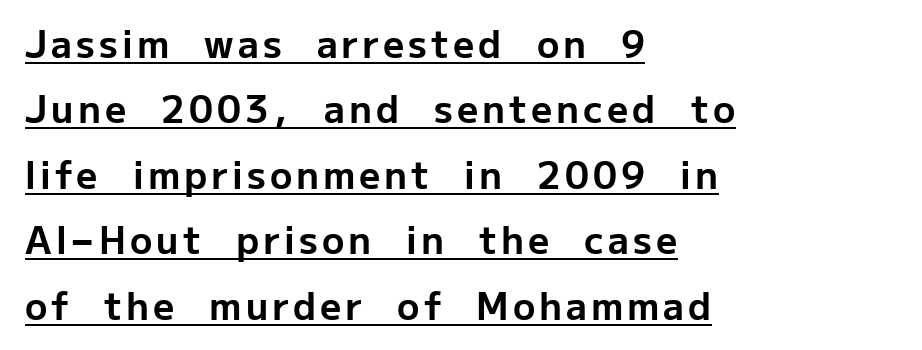
Q: Is the text bold? A: Yes.
Q: Is the text italic (slanted)? A: No, it is upright.
Q: Is the typeface a serif or a sans-serif typeface? A: Sans-serif.
Q: Is the text underlined? A: Yes.
Q: How is the paragraph aligned? A: Left-aligned.
Q: Width (condensed, normal, or wide)? A: Normal.
Q: Stroke contrast? A: Low.
Q: x-height? A: Medium.
Q: Monospaced? A: No.
